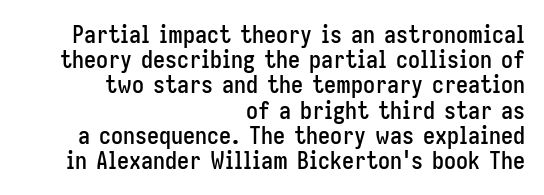
Q: Is the text italic (slanted)? A: No, it is upright.
Q: Is the text underlined? A: No.
Q: How is the paragraph aligned? A: Right-aligned.
Q: Is the spacing between letters normal or unusually wide? A: Normal.
Q: Is the spacing between lines tight, normal or loose? A: Tight.
